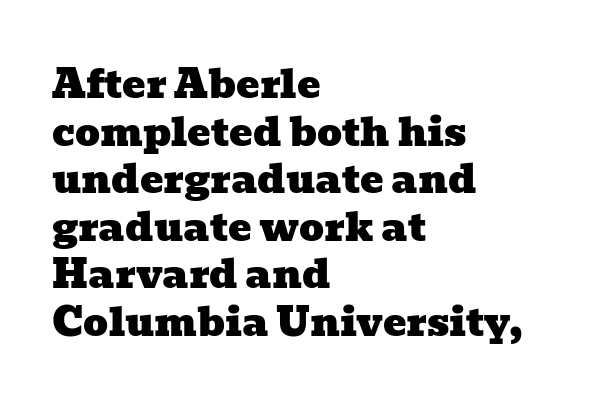
The image shows 39 px wide serif type; set left-aligned, line spacing 1.22x, normal letter spacing, not underlined; low stroke contrast and a medium x-height.
